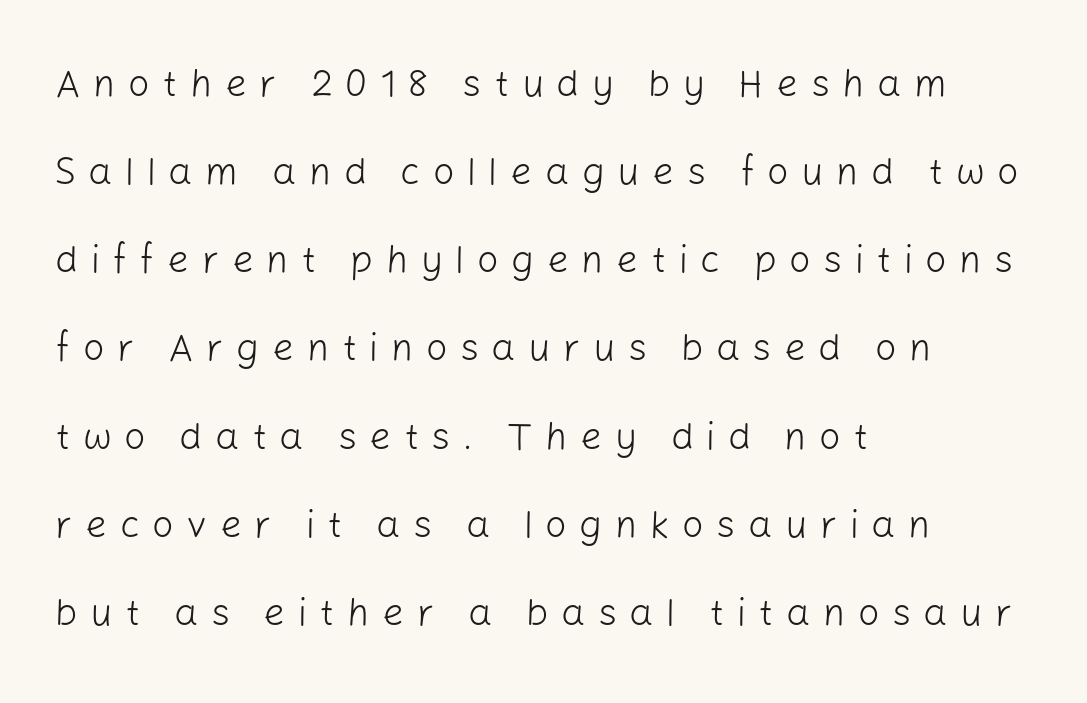
The image shows 38 px light sans-serif type, upright; set left-aligned, loose line spacing (2.32x), unusually wide letter spacing (+0.33 em), not underlined; low stroke contrast and a medium x-height.
